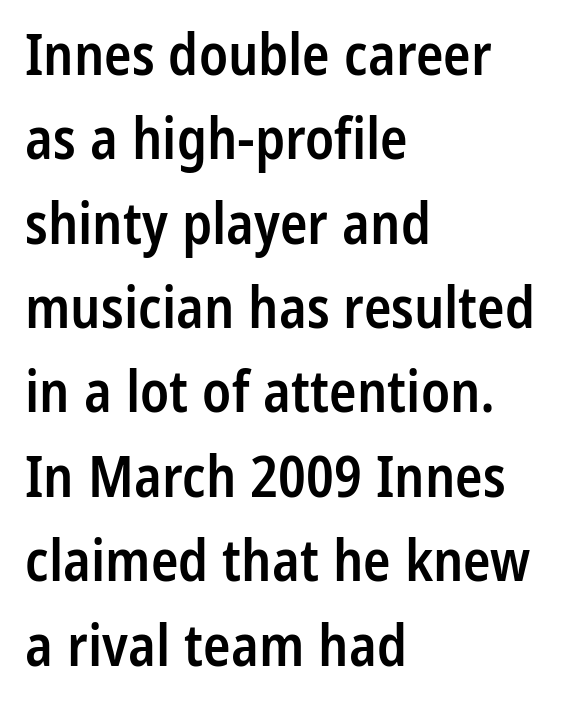
A student would call this left alignment; a typographer would say flush left, rag right. Observe the absence of serifs on each vertical stroke in this sample. The baseline area is clear. The specimen reads as upright at a glance. The leading is moderate, giving the passage an even texture. Every letter is mildly thick-stroked: semibold rather than bold.
